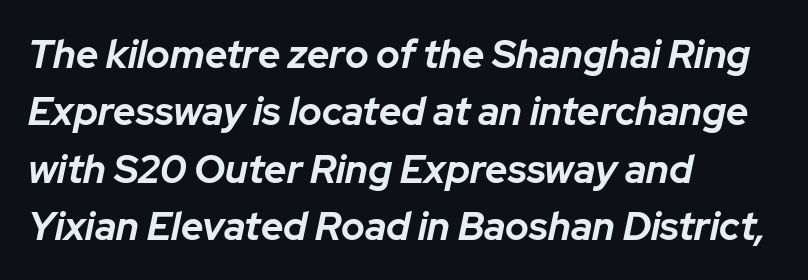
{"italic": "yes", "lean": "right", "slant_degrees": 12, "bold": "yes", "weight": "bold", "width": "normal", "stroke_contrast": "low", "x_height": "medium", "monospaced": "no", "underline": "no", "align": "left", "line_spacing": "normal", "line_spacing_ratio": 1.47, "letter_spacing": "normal", "letter_spacing_em": 0.0, "glyph_px": 39}
